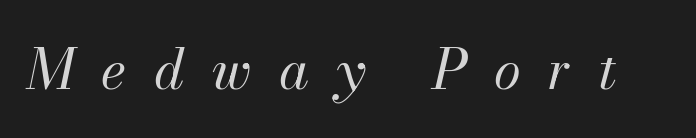
Q: Is the text bold? A: No.
Q: Is the text italic (slanted)? A: Yes, it leans right by about 13 degrees.
Q: Is the text underlined? A: No.
Q: Is the spacing between letters normal or unusually wide? A: Unusually wide.
Q: Width (condensed, normal, or wide)? A: Normal.
Q: Stroke contrast? A: Medium.
Q: x-height? A: Small.
Q: Monospaced? A: No.
